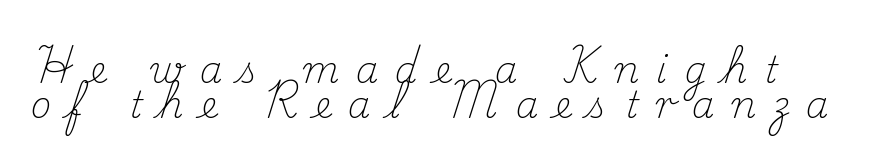
If you measured baseline to baseline, you'd find a short distance. This rendering features lettering with no underline. What kind of face is this? One with serifs. You could not count columns in this text — the font is proportionally spaced.
